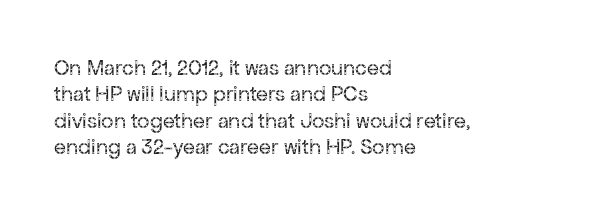
This sample uses an upright cut, with every glyph sitting square on the baseline. Underlining? Definitely not there. Heaviness? Minimal to ordinary, like unemphasized prose. Short note: letters normally spaced. Where is the straight margin? On the left.
